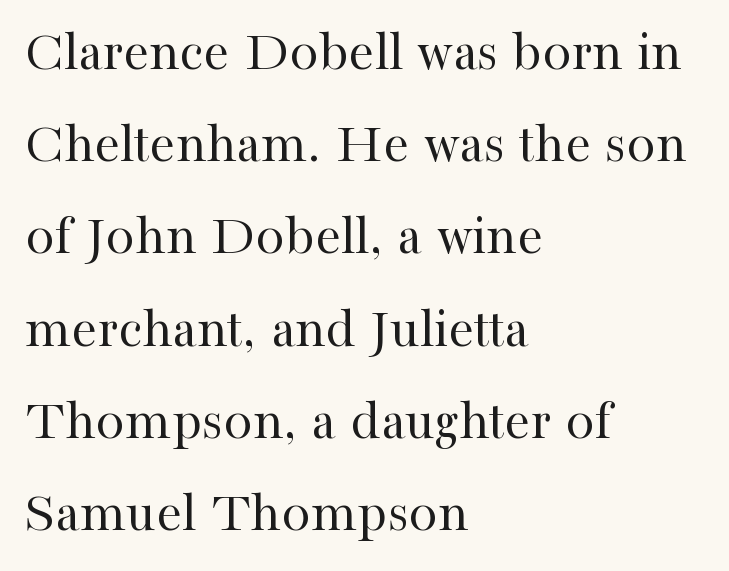
Character widths vary here, with narrow letters taking less room than wide ones. The passage shown stacks its lines at a standard gap. Letters rest on an invisible, unmarked baseline. Is the block centered? No — it sits flush against the left margin.
